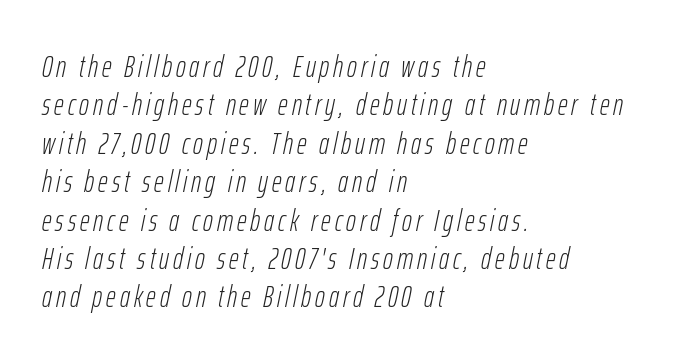
The letters advance in unequal steps, a hallmark of proportional type. Visually the block forms a straight wall on the left and a jagged coastline on the right. The axis of the letterforms is tilted away from vertical. Any mark beneath the type? The region is blank.
